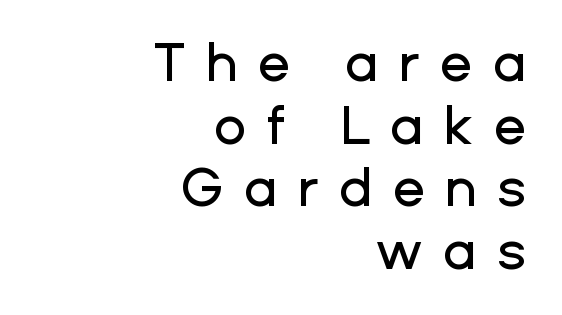
{"serif": "no", "italic": "no", "width": "normal", "stroke_contrast": "low", "x_height": "medium", "monospaced": "no", "underline": "no", "align": "right", "line_spacing_ratio": 1.16, "letter_spacing": "wide", "letter_spacing_em": 0.36, "glyph_px": 54}
